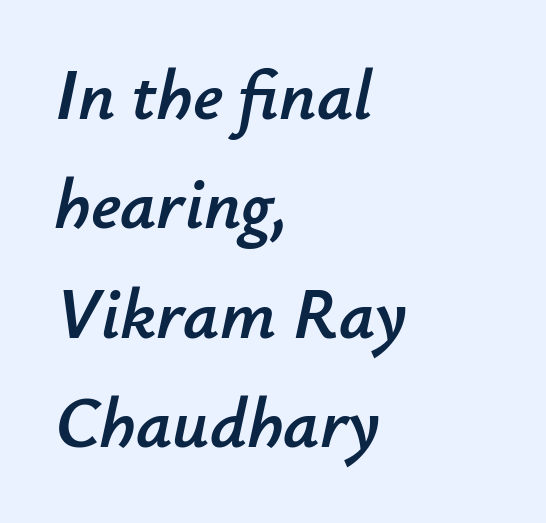
The string is rendered with underlining switched off. When letters slant like this, we call the style italic. Notice how the passage keeps a crisp vertical edge on the left only. Between one letter and the next there's only the usual sliver of space. Vertical spacing — default. Think of a printed novel: that variable character pitch is what you see here.
